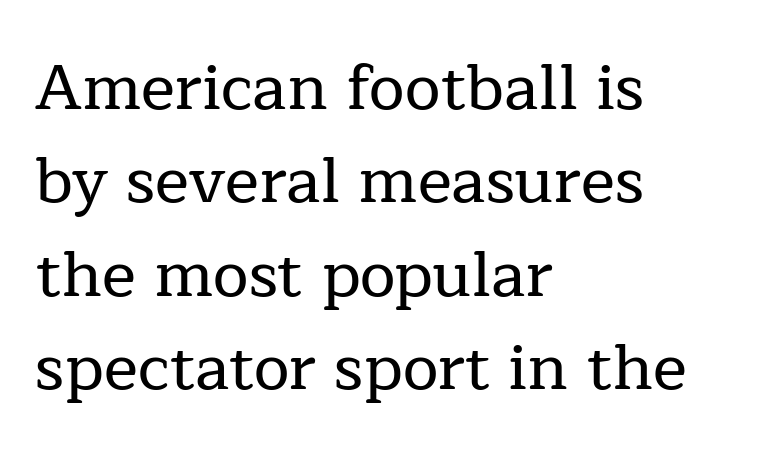
{"serif": "yes", "italic": "no", "width": "normal", "stroke_contrast": "low", "x_height": "medium", "monospaced": "no", "underline": "no", "align": "left", "line_spacing": "normal", "line_spacing_ratio": 1.46, "letter_spacing": "normal", "letter_spacing_em": 0.0, "glyph_px": 64}
